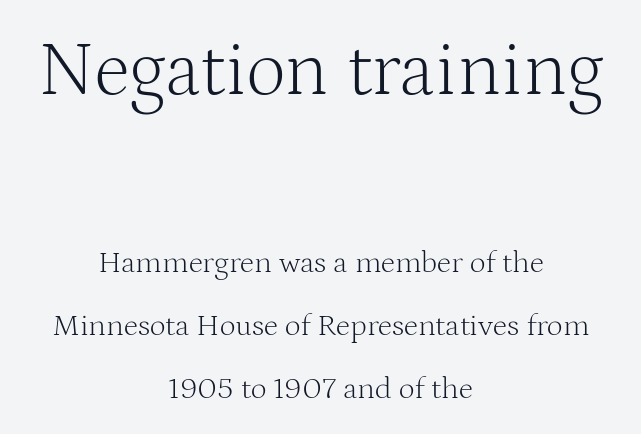
The image shows 77 px light serif type, upright; set centered, loose line spacing (2.03x), normal letter spacing, not underlined; the first (top) block is 2.48x larger; medium stroke contrast and a medium x-height.
